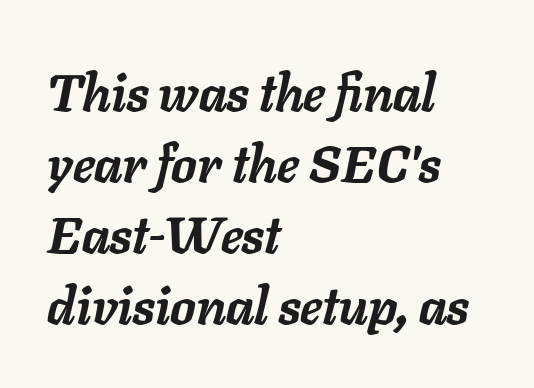
{"italic": "yes", "lean": "right", "slant_degrees": 11, "bold": "yes", "weight": "semibold", "width": "normal", "stroke_contrast": "low", "x_height": "medium", "monospaced": "no", "underline": "no", "align": "left", "line_spacing": "normal", "line_spacing_ratio": 1.39, "letter_spacing": "normal", "letter_spacing_em": 0.0, "glyph_px": 51}
